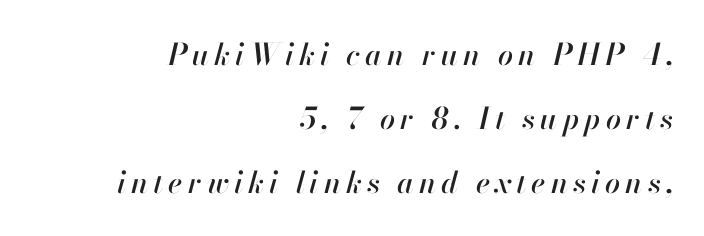
The typesetter chose a ragged-left arrangement here. Words float on clear page, feet unadorned. Designer's note — italics engaged. Each new line begins a long way beneath the previous one. A typesetter would call this proportional, since set widths differ per character.
